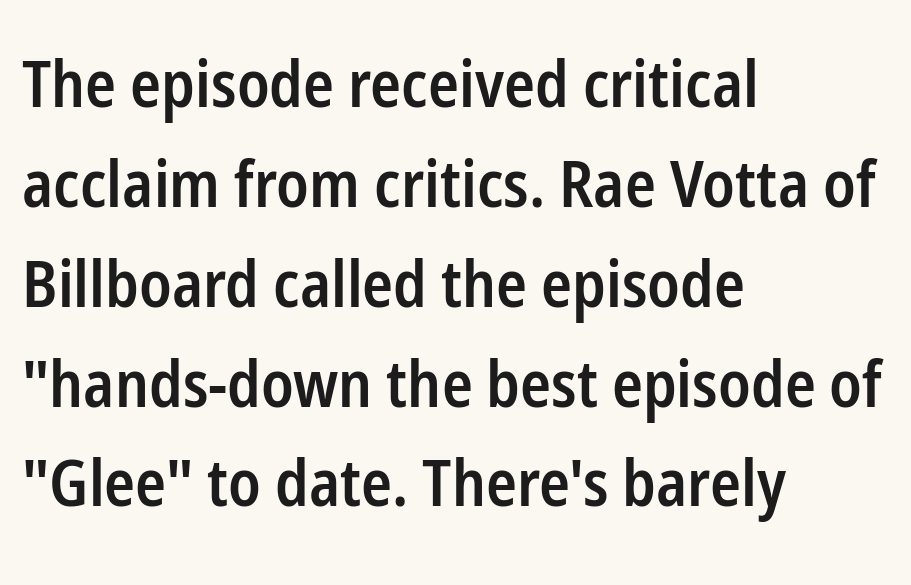
The image shows 64 px semibold, condensed sans-serif type, upright; set left-aligned, normal line spacing (1.56x), normal letter spacing, not underlined; low stroke contrast and a medium x-height.
